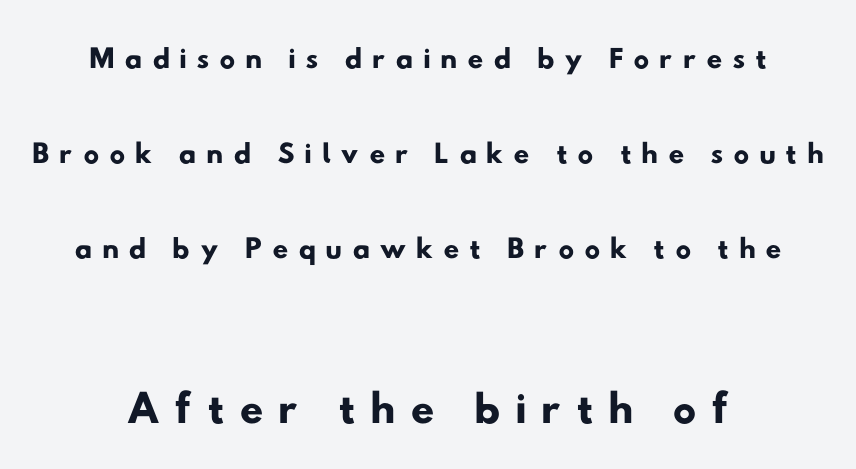
{"serif": "no", "width": "wide", "stroke_contrast": "low", "x_height": "small", "monospaced": "no", "underline": "no", "align": "center", "line_spacing": "loose", "line_spacing_ratio": 2.16, "letter_spacing": "wide", "letter_spacing_em": 0.21, "larger_block": "second", "size_ratio": 1.5, "glyph_px": 66}
